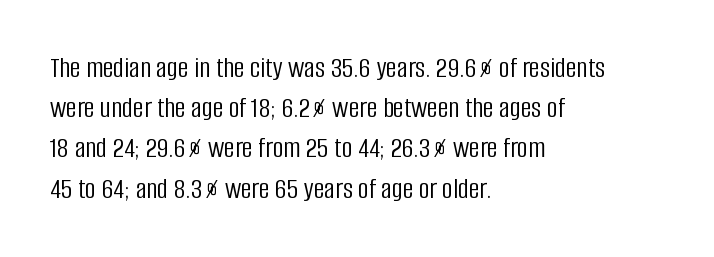
{"serif": "no", "italic": "no", "bold": "no", "weight": "light", "width": "condensed", "stroke_contrast": "low", "x_height": "large", "monospaced": "no", "underline": "no", "align": "left", "line_spacing": "normal", "line_spacing_ratio": 1.34, "letter_spacing": "normal", "letter_spacing_em": 0.0, "glyph_px": 30}
